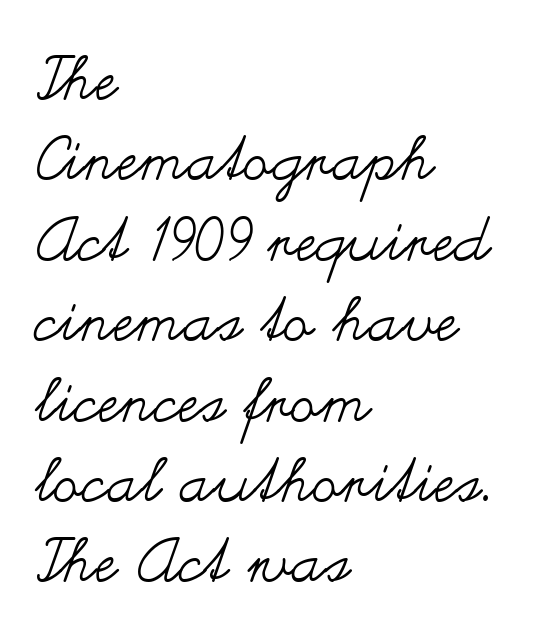
{"bold": "no", "weight": "regular", "width": "wide", "stroke_contrast": "medium", "x_height": "small", "monospaced": "no", "underline": "no", "align": "left", "line_spacing": "normal", "line_spacing_ratio": 1.34, "letter_spacing": "normal", "letter_spacing_em": 0.0, "glyph_px": 60}
